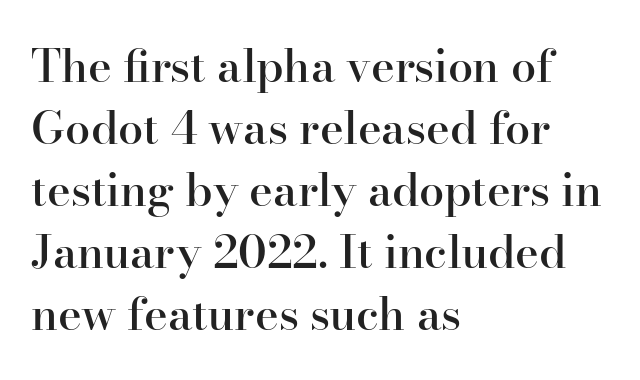
{"serif": "yes", "italic": "no", "bold": "semi", "weight": "semibold", "width": "normal", "stroke_contrast": "high", "x_height": "small", "monospaced": "no", "underline": "no", "align": "left", "line_spacing": "normal", "line_spacing_ratio": 1.38, "letter_spacing": "normal", "letter_spacing_em": 0.0, "glyph_px": 45}
